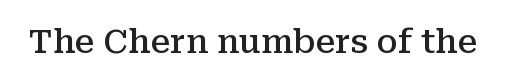
Q: Is the text bold? A: Semi-bold.
Q: Is the text italic (slanted)? A: No, it is upright.
Q: Is the typeface a serif or a sans-serif typeface? A: Serif.
Q: Is the text underlined? A: No.
Q: Is the spacing between letters normal or unusually wide? A: Normal.
Q: Width (condensed, normal, or wide)? A: Normal.
Q: Stroke contrast? A: Medium.
Q: x-height? A: Medium.
Q: Monospaced? A: No.
